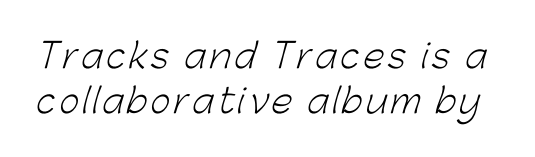
These lines are rendered in a variable-pitch font. Each stroke keeps to a modest, everyday thickness or less. No word sits above an underline. Regarding serifs, this sample does without them. This sample keeps an unexceptional amount of space between lines.
